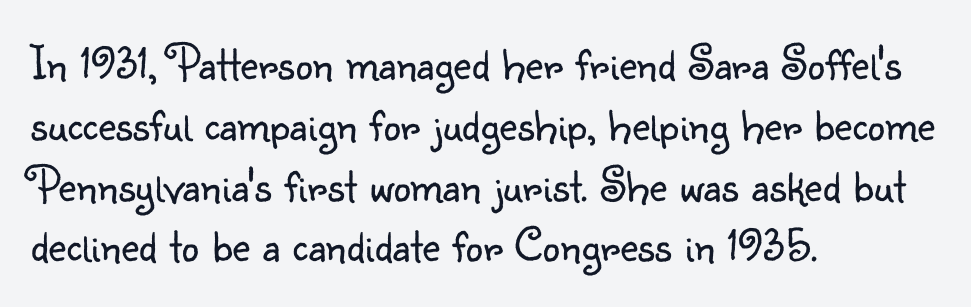
Q: Is the text bold? A: No.
Q: Is the text italic (slanted)? A: No, it is upright.
Q: Is the typeface a serif or a sans-serif typeface? A: Sans-serif.
Q: Is the text underlined? A: No.
Q: How is the paragraph aligned? A: Left-aligned.
Q: Is the spacing between letters normal or unusually wide? A: Normal.
Q: Width (condensed, normal, or wide)? A: Normal.
Q: Stroke contrast? A: Low.
Q: x-height? A: Small.
Q: Monospaced? A: No.
